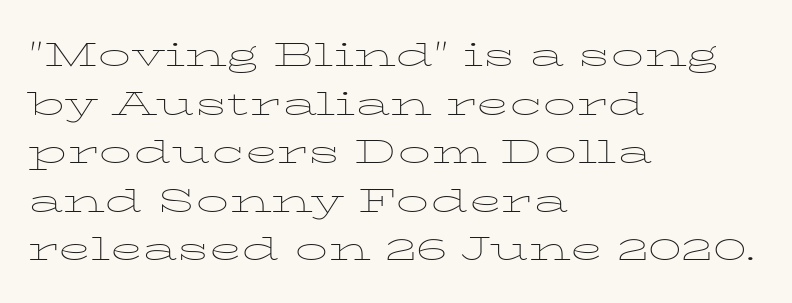
A bare baseline throughout the passage. Serifs: yes, visible at the terminals of the letterforms. Students, observe: this is what conventionally led text looks like. Honestly, the letter spacing is just normal — you wouldn't notice it. Unlike italic type, these characters show no tilt at all.
